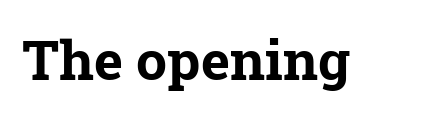
Notice how thick the strokes are: this is what a full bold looks like. You can tell from the footed stems that serif type was used. Between one letter and the next there's only the usual sliver of space. The rendering uses natural spacing where letterforms have individual widths.
